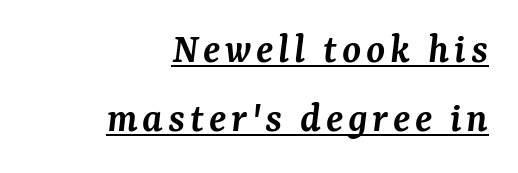
Here the designer chose a conventional face with non-uniform glyph widths. Layout note: lines flush right. Is the type bold? Partly — it's a semibold, heavier than regular but not fully bold. This sample carries an underscore along the baseline area.
